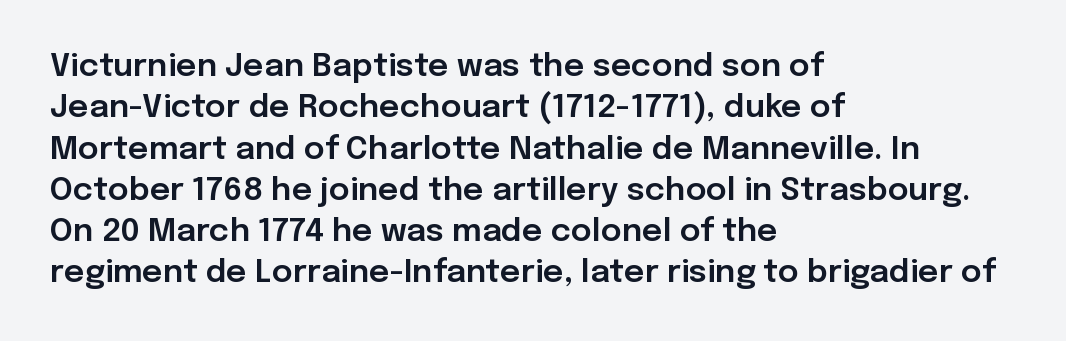
{"serif": "no", "italic": "no", "width": "normal", "stroke_contrast": "low", "x_height": "medium", "monospaced": "no", "underline": "no", "align": "left", "line_spacing": "normal", "line_spacing_ratio": 1.29, "letter_spacing": "normal", "letter_spacing_em": 0.0, "glyph_px": 32}
